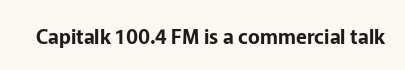
Q: Is the text italic (slanted)? A: No, it is upright.
Q: Is the text underlined? A: No.
Q: Is the spacing between letters normal or unusually wide? A: Normal.
